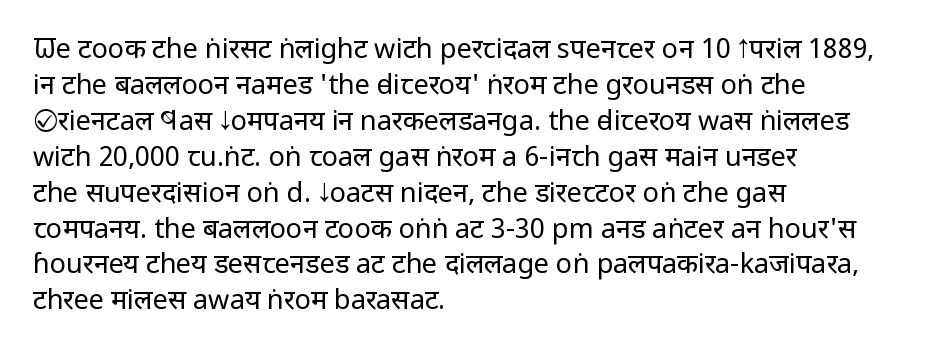
Q: Is the text bold? A: No.
Q: Is the text italic (slanted)? A: No, it is upright.
Q: Is the text underlined? A: No.
Q: How is the paragraph aligned? A: Left-aligned.
Q: Is the spacing between letters normal or unusually wide? A: Normal.
Q: Is the spacing between lines tight, normal or loose? A: Normal.
